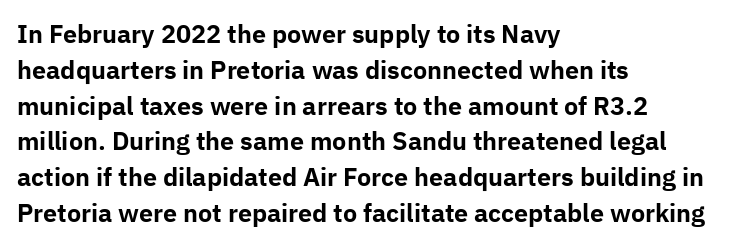
Italic: no, the glyphs are upright roman. Reading down the column, the eye jumps a familiar distance to each next line. Each row of text sits above clean, open space. Chunky letters — that's bold for sure.
